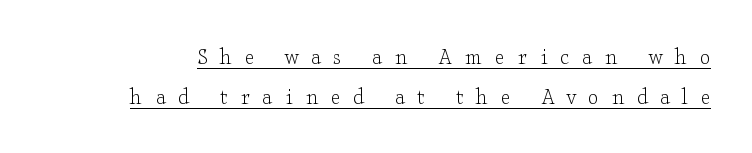
This sample keeps an unexceptional amount of space between lines. Quick note: underline on. Each word looks stretched out because of the extra space between its letters. The font sits on the lighter half of the weight spectrum, regular included. Vertical strokes here are truly vertical.
